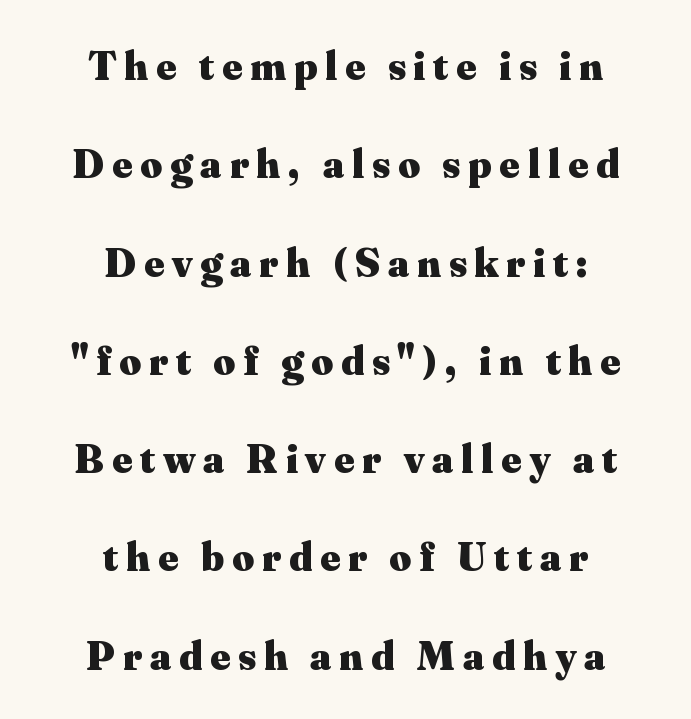
Q: Is the text bold? A: Yes.
Q: Is the text italic (slanted)? A: No, it is upright.
Q: Is the typeface a serif or a sans-serif typeface? A: Serif.
Q: Is the text underlined? A: No.
Q: How is the paragraph aligned? A: Centered.
Q: Is the spacing between lines tight, normal or loose? A: Loose.
Q: Width (condensed, normal, or wide)? A: Normal.
Q: Stroke contrast? A: Medium.
Q: x-height? A: Small.
Q: Monospaced? A: No.
